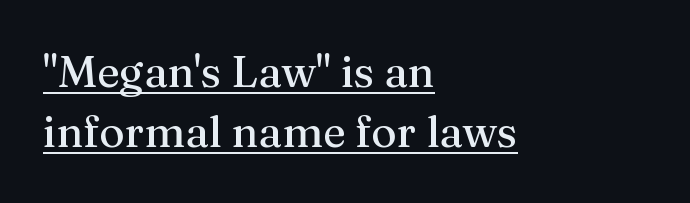
{"serif": "yes", "italic": "no", "bold": "no", "weight": "regular", "width": "normal", "stroke_contrast": "medium", "x_height": "medium", "monospaced": "no", "underline": "yes", "align": "left", "line_spacing": "normal", "line_spacing_ratio": 1.37, "letter_spacing": "normal", "letter_spacing_em": 0.0, "glyph_px": 44}
